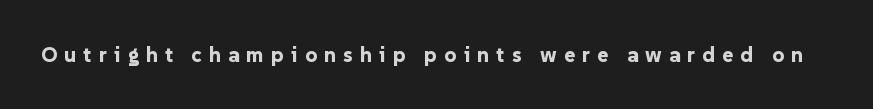
Plain, unruled lines of type. The face used here is rendered with a markedly widened letterfit. You can tell it's not italic because the verticals are truly vertical. Stroke thickness is high; the sample reads as a true bold.
